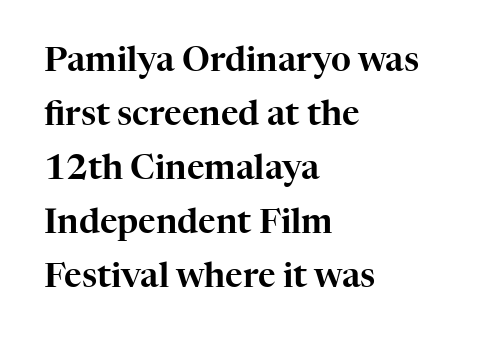
Descender tails drop into unmarked territory. Italic: no, the glyphs are upright roman. Evenly set lines give the paragraph a standard silhouette. Layout note: lines flush left.
